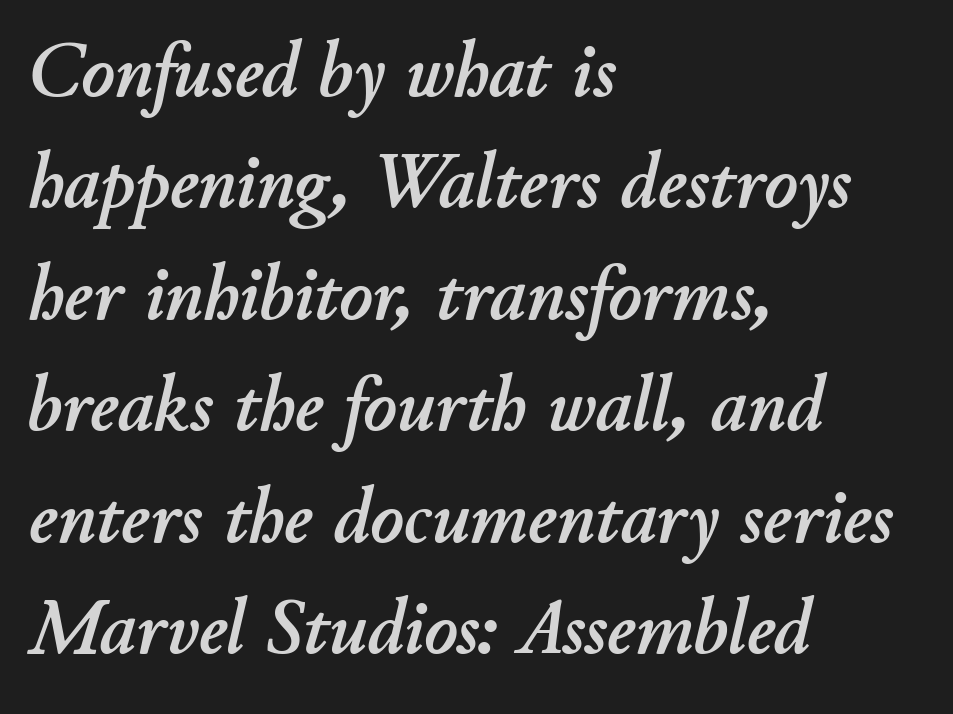
{"italic": "yes", "lean": "right", "slant_degrees": 11, "width": "normal", "stroke_contrast": "low", "x_height": "small", "monospaced": "no", "underline": "no", "align": "left", "line_spacing": "normal", "line_spacing_ratio": 1.41, "letter_spacing": "normal", "letter_spacing_em": 0.0, "glyph_px": 79}
